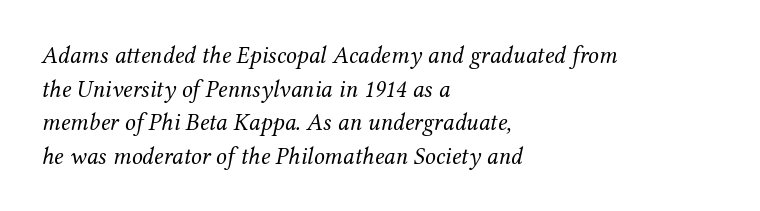
{"italic": "yes", "lean": "right", "slant_degrees": 12, "bold": "no", "underline": "no", "align": "left", "line_spacing": "normal", "line_spacing_ratio": 1.4, "letter_spacing": "normal", "letter_spacing_em": 0.0, "glyph_px": 24}
